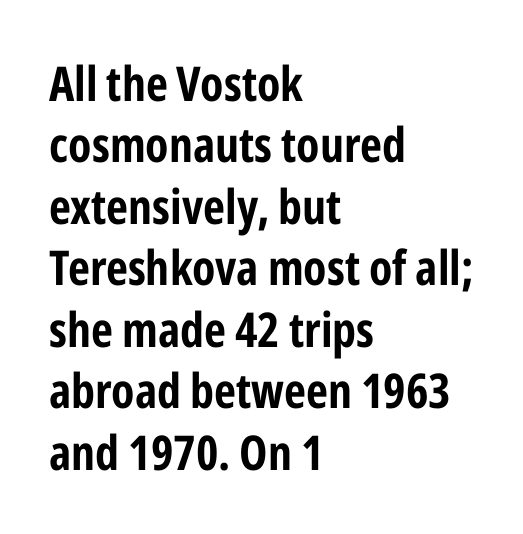
{"serif": "no", "italic": "no", "width": "condensed", "stroke_contrast": "low", "x_height": "medium", "monospaced": "no", "underline": "no", "align": "left", "line_spacing": "normal", "line_spacing_ratio": 1.28, "letter_spacing": "normal", "letter_spacing_em": 0.0, "glyph_px": 48}
